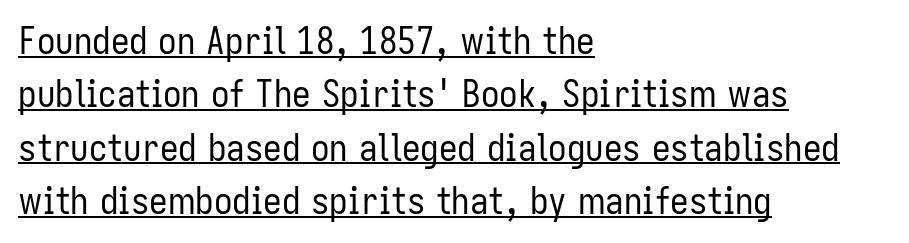
The image shows 37 px regular-weight, condensed sans-serif type, upright; set left-aligned, normal line spacing (1.44x), normal letter spacing, underlined; low stroke contrast and a medium x-height.
